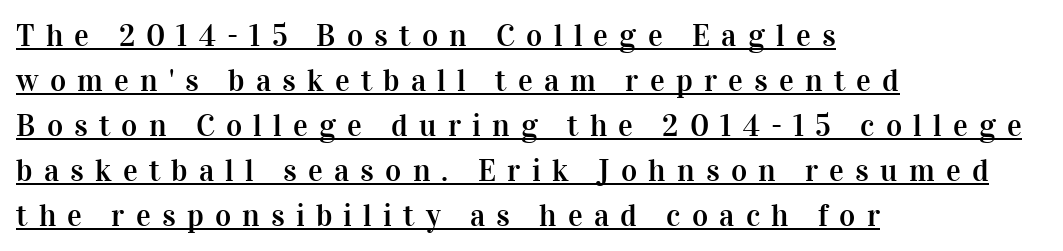
{"serif": "yes", "italic": "no", "width": "normal", "stroke_contrast": "high", "x_height": "medium", "monospaced": "no", "underline": "yes", "align": "left", "line_spacing": "normal", "line_spacing_ratio": 1.45, "letter_spacing": "wide", "letter_spacing_em": 0.36, "glyph_px": 31}
